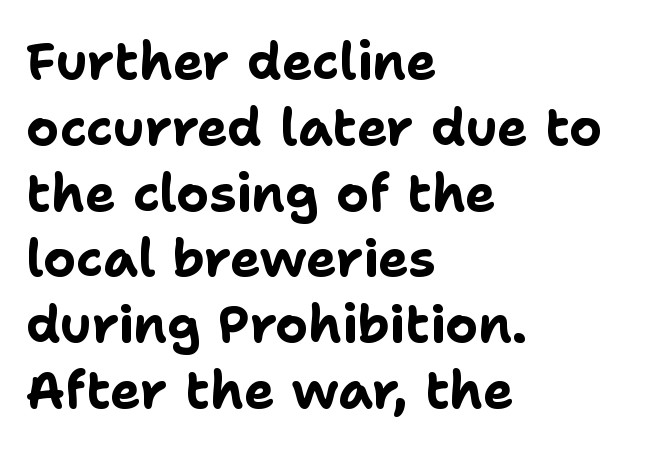
The image shows 51 px bold sans-serif type, upright; set left-aligned, normal line spacing (1.29x), normal letter spacing, not underlined; low stroke contrast and a medium x-height.
